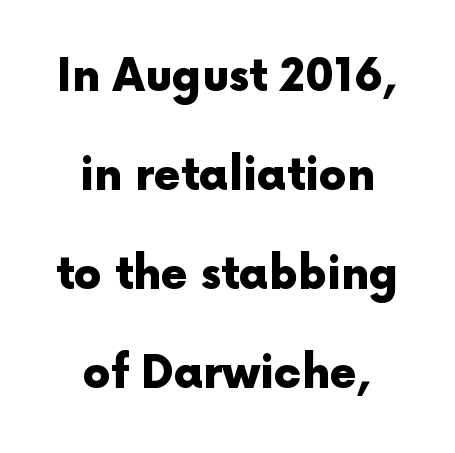
The rendering uses natural spacing where letterforms have individual widths. Plain, unruled lines of type. Caption: multi-line text, centered on the measure. The lines are spread far apart with generous leading.
